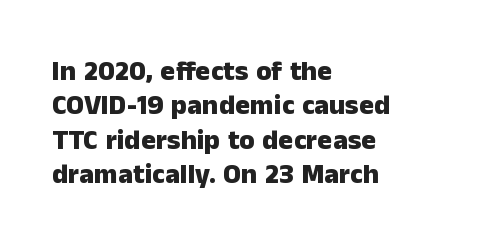
Q: Is the text bold? A: Yes.
Q: Is the text italic (slanted)? A: No, it is upright.
Q: Is the typeface a serif or a sans-serif typeface? A: Sans-serif.
Q: Is the text underlined? A: No.
Q: How is the paragraph aligned? A: Left-aligned.
Q: Is the spacing between letters normal or unusually wide? A: Normal.
Q: Width (condensed, normal, or wide)? A: Normal.
Q: Stroke contrast? A: Low.
Q: x-height? A: Medium.
Q: Monospaced? A: No.
